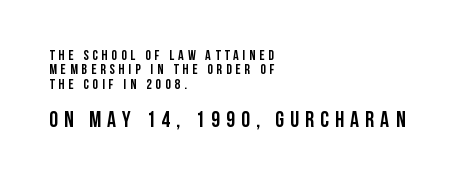
{"italic": "no", "bold": "yes", "underline": "no", "align": "left", "line_spacing": "tight", "line_spacing_ratio": 1.03, "letter_spacing": "wide", "letter_spacing_em": 0.28, "larger_block": "second", "size_ratio": 1.57, "glyph_px": 22}
